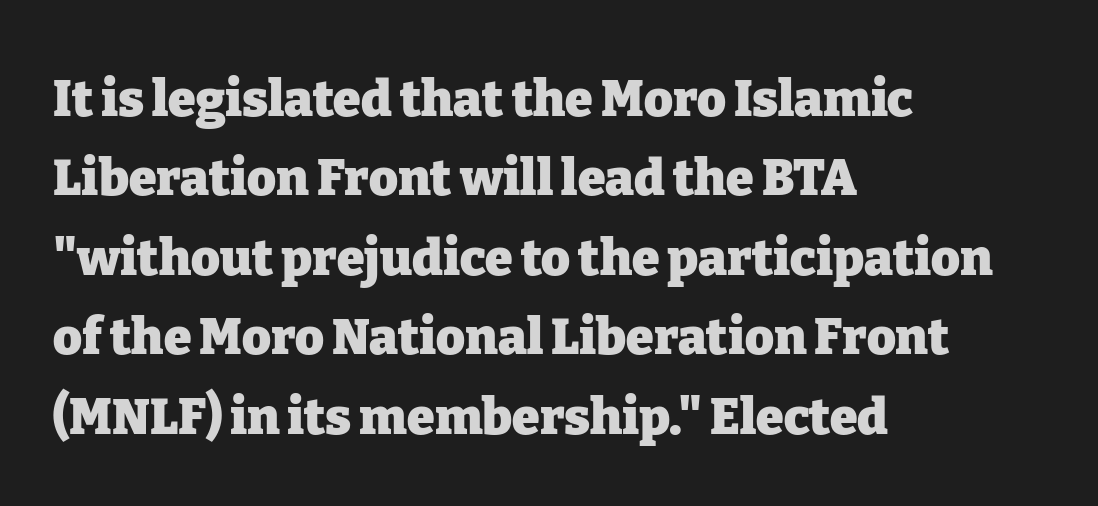
Students, this is bold: see how much ink each stroke carries. Rule under the text: the space is simply empty. Reading down the block, your eye returns to a fixed left position each line. Look at the bottom of the vertical strokes: they flare into serifs here. Rendered with straight, roman letterforms.
